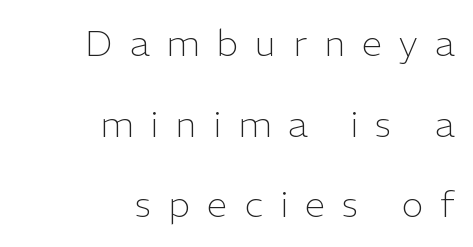
Q: Is the text bold? A: No.
Q: Is the text italic (slanted)? A: No, it is upright.
Q: Is the typeface a serif or a sans-serif typeface? A: Sans-serif.
Q: Is the text underlined? A: No.
Q: How is the paragraph aligned? A: Right-aligned.
Q: Is the spacing between letters normal or unusually wide? A: Unusually wide.
Q: Is the spacing between lines tight, normal or loose? A: Loose.
Q: Width (condensed, normal, or wide)? A: Normal.
Q: Stroke contrast? A: Low.
Q: x-height? A: Medium.
Q: Monospaced? A: No.
